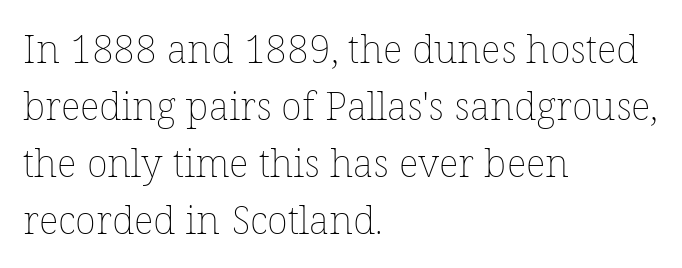
The image shows 39 px thin type, upright; set left-aligned, normal line spacing (1.46x), normal letter spacing, not underlined; low stroke contrast and a medium x-height.
